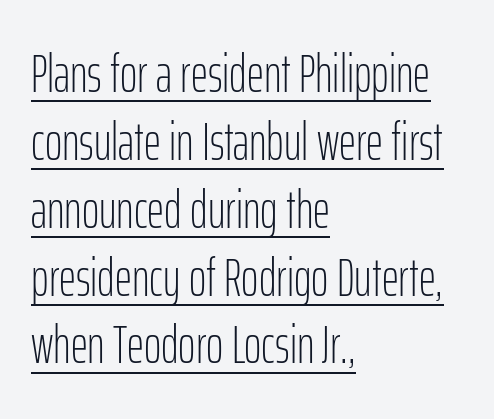
The image shows 53 px light, condensed sans-serif type, upright; set left-aligned, normal line spacing (1.28x), normal letter spacing, underlined; low stroke contrast and a medium x-height.
